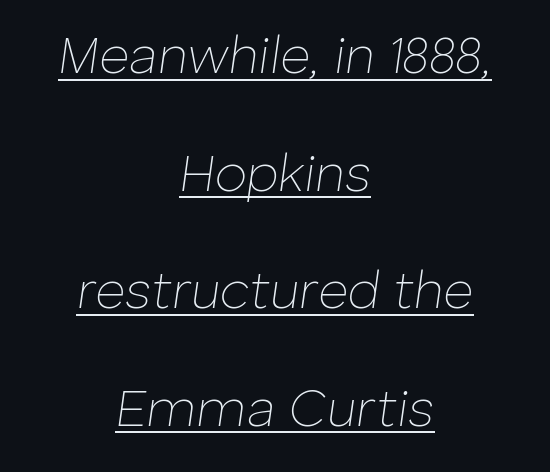
Caption: multi-line text, centered on the measure. The rendering uses a large line-height, opening up the rows. Italic: yes, the glyphs are oblique. You could call the tracking neutral — neither tight nor loose. The face used here appears with an underline applied.
